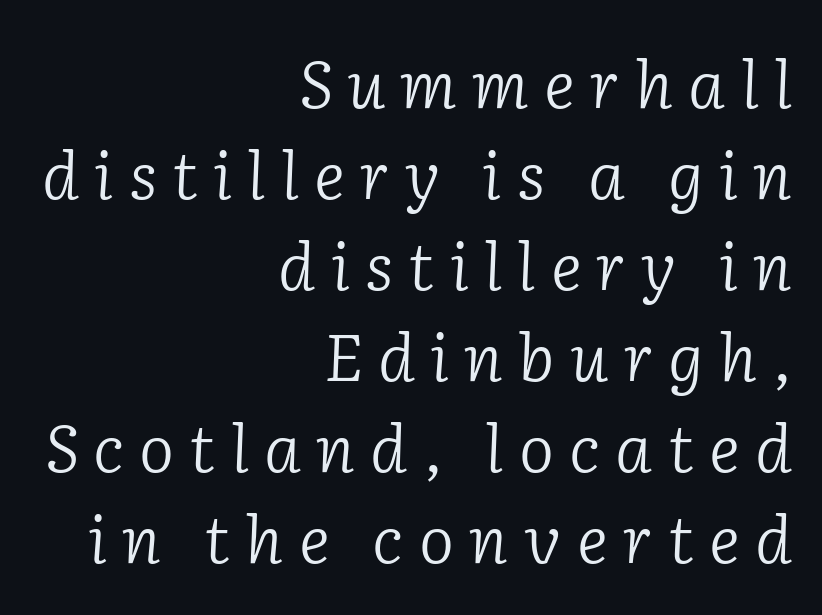
Proportional: the letters do not fall into vertical columns. Any mark beneath the type? The region is blank. Serif or sans? Serif — the stroke terminals have little feet. Notice how the passage keeps a crisp vertical edge on the right only. The passage shown is not bold in any degree.
